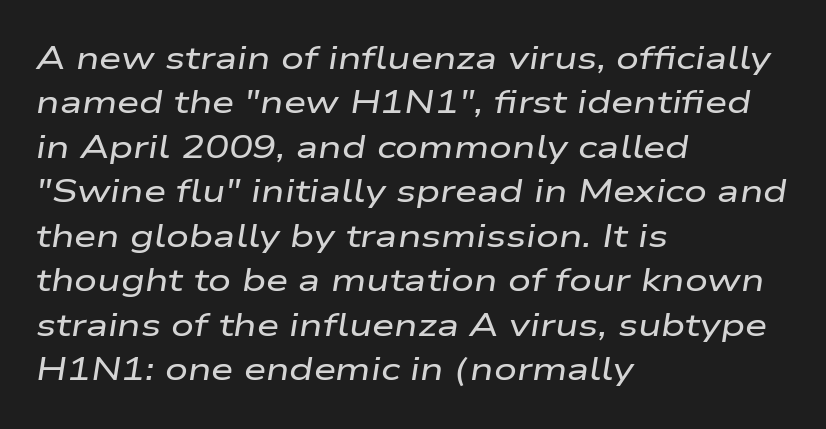
Q: Is the text italic (slanted)? A: Yes, it leans right by about 9 degrees.
Q: Is the text underlined? A: No.
Q: How is the paragraph aligned? A: Left-aligned.
Q: Is the spacing between letters normal or unusually wide? A: Normal.
Q: Is the spacing between lines tight, normal or loose? A: Normal.
Q: Width (condensed, normal, or wide)? A: Wide.
Q: Stroke contrast? A: Low.
Q: x-height? A: Medium.
Q: Monospaced? A: No.
